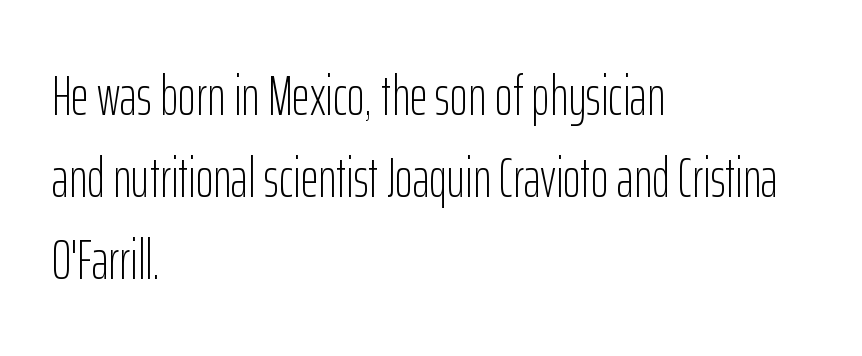
The image shows 55 px light, condensed sans-serif type, upright; set left-aligned, normal line spacing (1.49x), normal letter spacing, not underlined; low stroke contrast and a medium x-height.
